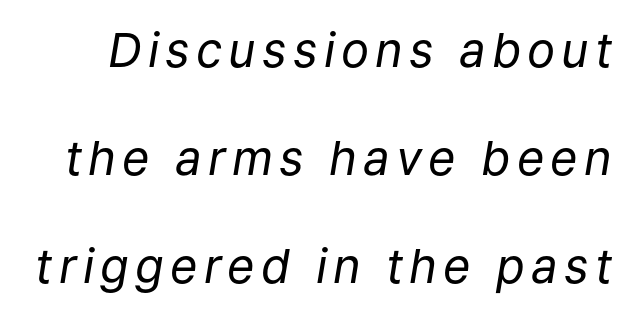
Q: Is the text bold? A: No.
Q: Is the text italic (slanted)? A: Yes, it leans right by about 9 degrees.
Q: Is the text underlined? A: No.
Q: Is the spacing between lines tight, normal or loose? A: Loose.
Q: Width (condensed, normal, or wide)? A: Normal.
Q: Stroke contrast? A: Low.
Q: x-height? A: Medium.
Q: Monospaced? A: No.
